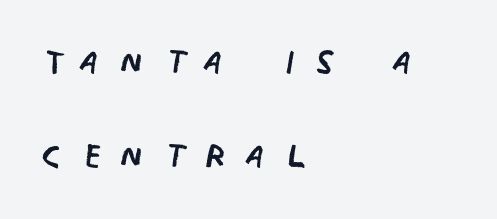
If you drew a ruler down the left edge, every line would touch it. Do the characters align in a grid? No, the font is proportional. The area under the type is left untouched. Observe the wide spacing: letters keep a clear distance from each other.
